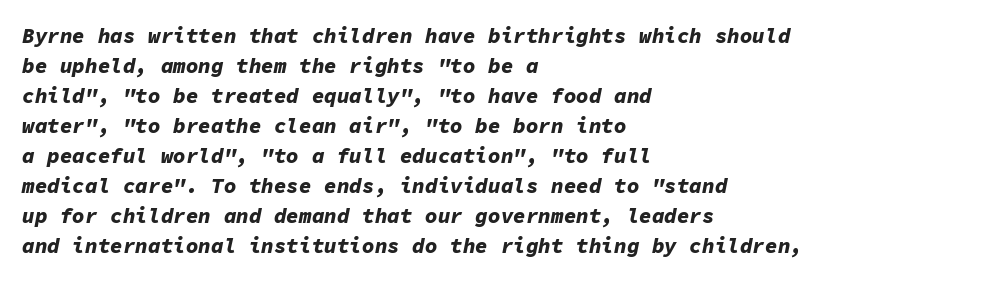
{"italic": "yes", "lean": "right", "slant_degrees": 11, "bold": "yes", "underline": "no", "align": "left", "line_spacing": "normal", "line_spacing_ratio": 1.43, "letter_spacing": "normal", "letter_spacing_em": 0.0, "glyph_px": 21}
